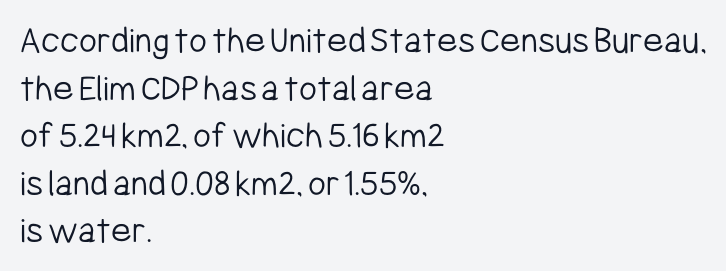
Q: Is the text bold? A: No.
Q: Is the text italic (slanted)? A: No, it is upright.
Q: Is the typeface a serif or a sans-serif typeface? A: Sans-serif.
Q: Is the text underlined? A: No.
Q: How is the paragraph aligned? A: Left-aligned.
Q: Is the spacing between letters normal or unusually wide? A: Normal.
Q: Width (condensed, normal, or wide)? A: Condensed.
Q: Stroke contrast? A: Low.
Q: x-height? A: Medium.
Q: Monospaced? A: No.
